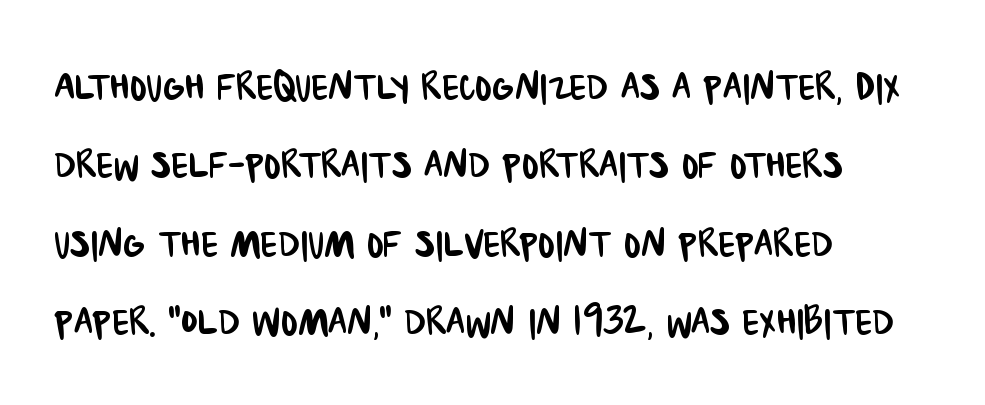
Q: Is the typeface a serif or a sans-serif typeface? A: Sans-serif.
Q: Is the text underlined? A: No.
Q: How is the paragraph aligned? A: Left-aligned.
Q: Is the spacing between letters normal or unusually wide? A: Normal.
Q: Is the spacing between lines tight, normal or loose? A: Normal.
Q: Width (condensed, normal, or wide)? A: Condensed.
Q: Stroke contrast? A: Low.
Q: x-height? A: Large.
Q: Monospaced? A: No.
